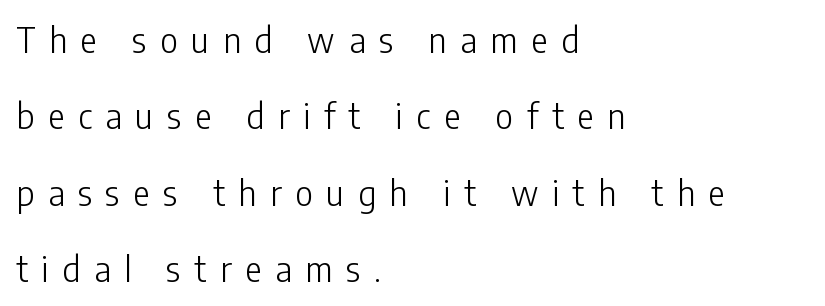
The space between consecutive lines is lavish. Classification — sans serif. Here the designer chose a conventional face with non-uniform glyph widths. This is not heavy type; no bold has been used. Tall strokes in this sample are plumb rather than angled. The zone under the glyphs is completely vacant.
